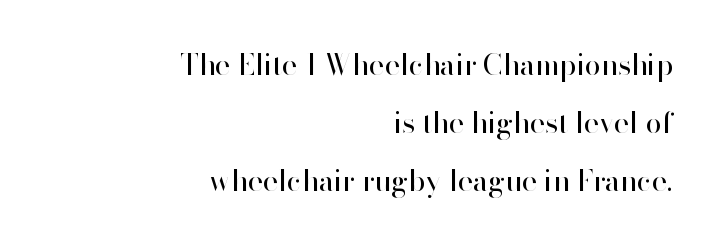
The image shows 29 px regular-weight sans-serif type, upright; set right-aligned, loose line spacing (2.0x), normal letter spacing, not underlined; high stroke contrast and a small x-height.
